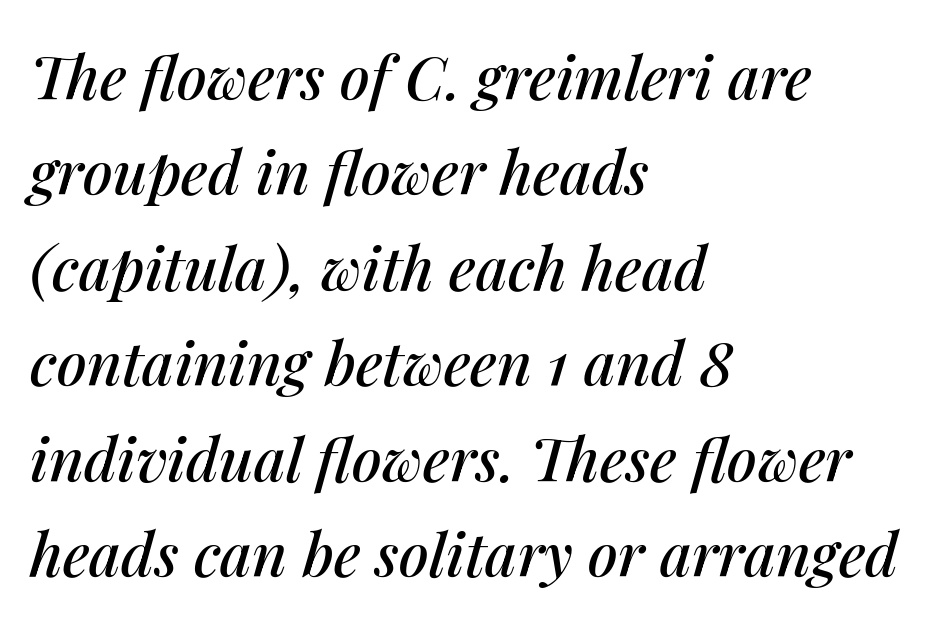
The image shows 60 px text type, italic (leaning right); set left-aligned, normal line spacing (1.59x), normal letter spacing, not underlined; medium stroke contrast and a medium x-height.
